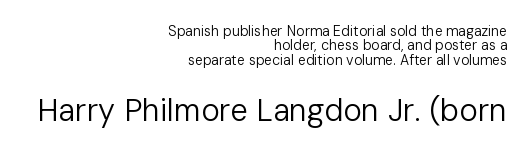
The image shows 31 px regular-weight sans-serif type, upright; set right-aligned, tight line spacing (1.02x), normal letter spacing, not underlined; the second (bottom) block is 2.21x larger; low stroke contrast and a medium x-height.
